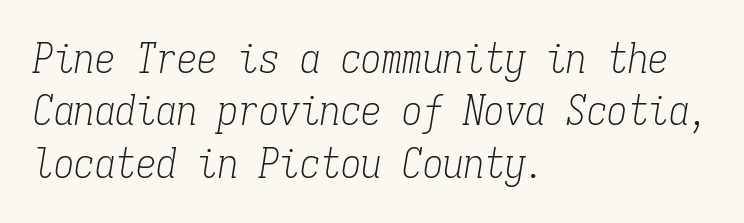
{"serif": "yes", "italic": "yes", "lean": "right", "slant_degrees": 9, "bold": "no", "weight": "light", "width": "condensed", "stroke_contrast": "low", "x_height": "medium", "monospaced": "yes", "underline": "no", "align": "left", "line_spacing": "normal", "line_spacing_ratio": 1.28, "letter_spacing": "normal", "letter_spacing_em": 0.0, "glyph_px": 41}
